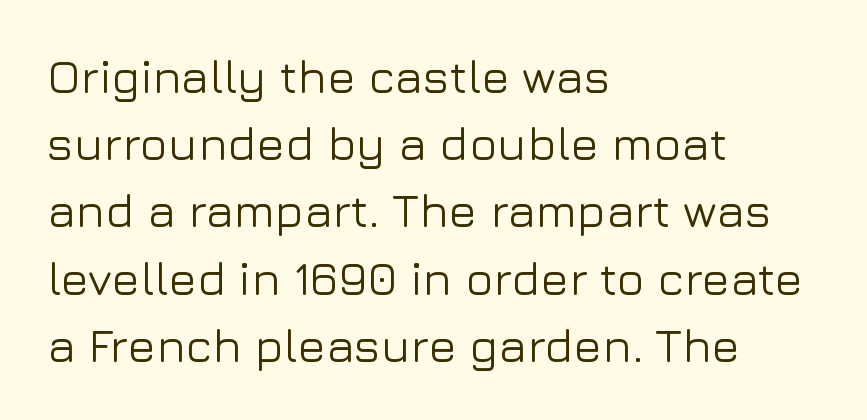
Q: Is the text italic (slanted)? A: No, it is upright.
Q: Is the typeface a serif or a sans-serif typeface? A: Sans-serif.
Q: Is the text underlined? A: No.
Q: How is the paragraph aligned? A: Left-aligned.
Q: Is the spacing between letters normal or unusually wide? A: Normal.
Q: Is the spacing between lines tight, normal or loose? A: Normal.
Q: Width (condensed, normal, or wide)? A: Normal.
Q: Stroke contrast? A: Low.
Q: x-height? A: Medium.
Q: Monospaced? A: No.
